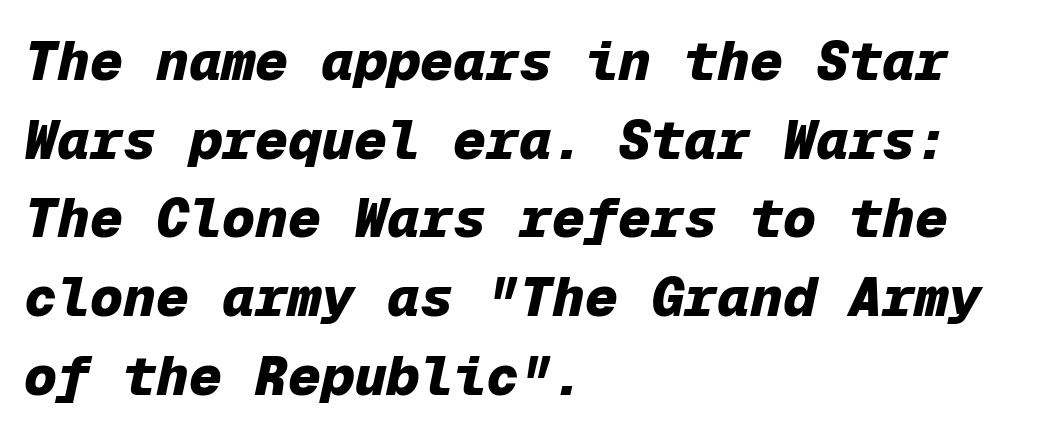
The image shows 55 px heavy type, italic (leaning right), monospaced; set left-aligned, normal line spacing (1.43x), normal letter spacing, not underlined; low stroke contrast and a medium x-height.
